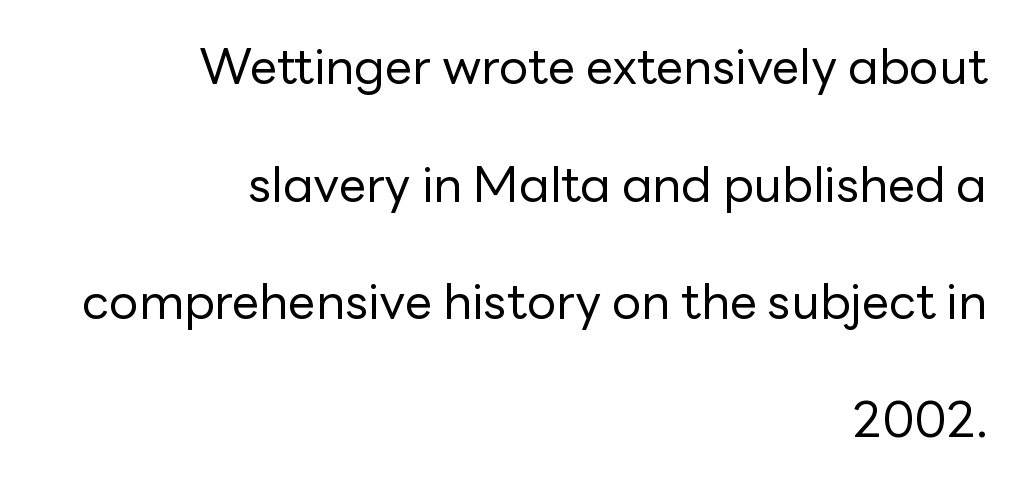
Honestly, there is no underline to notice here at all. The rendering uses a large line-height, opening up the rows. Stroke thickness stays within the range of a standard reading face or lighter. This rendering employs a face without finishing strokes, i.e., a sans-serif.
